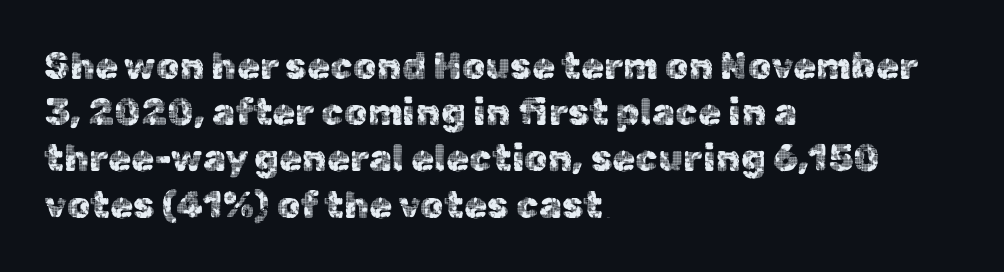
What stands out about the letter spacing? Nothing — it is the standard amount. The axis of the letterforms is exactly vertical. The space beneath each line is pristine and unruled. The line-height multiplier appears to be the usual default.
